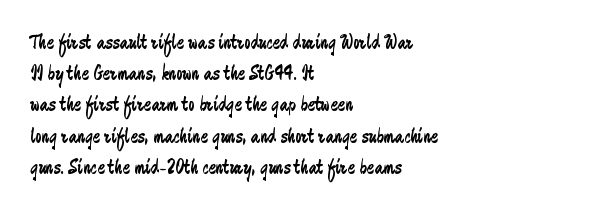
Q: Is the text bold? A: No.
Q: Is the text italic (slanted)? A: Yes.
Q: Is the text underlined? A: No.
Q: How is the paragraph aligned? A: Left-aligned.
Q: Is the spacing between letters normal or unusually wide? A: Normal.
Q: Is the spacing between lines tight, normal or loose? A: Normal.
